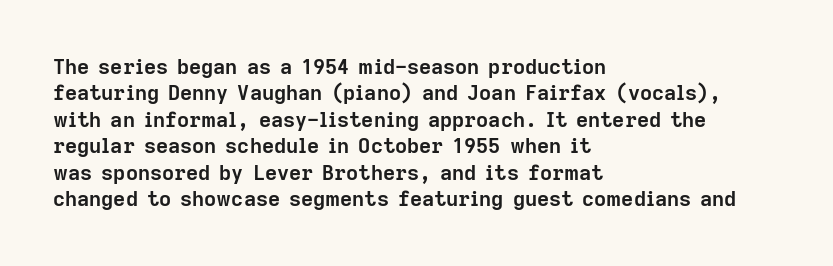
The image shows 21 px bold type, upright; set left-aligned, normal line spacing (1.26x), normal letter spacing, not underlined.
